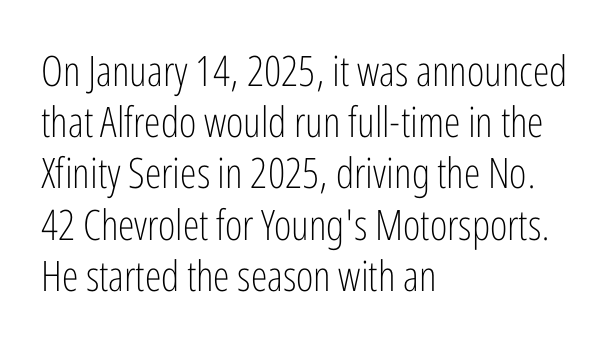
The image shows 42 px light, condensed sans-serif type, upright; set left-aligned, line spacing 1.22x, normal letter spacing, not underlined; low stroke contrast and a medium x-height.
